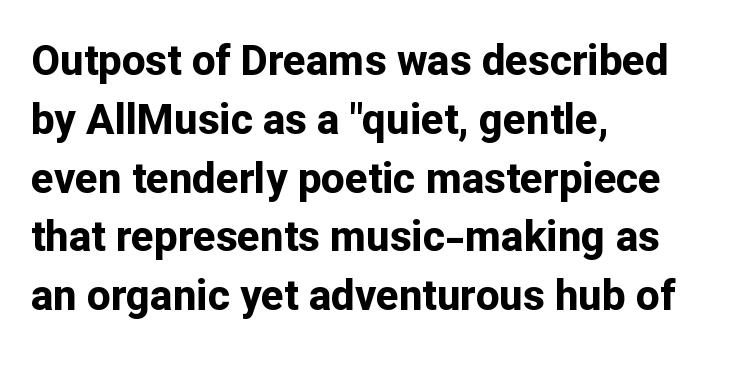
{"serif": "no", "italic": "no", "bold": "yes", "weight": "bold", "width": "normal", "stroke_contrast": "low", "x_height": "medium", "monospaced": "no", "underline": "no", "align": "left", "line_spacing": "normal", "line_spacing_ratio": 1.4, "letter_spacing": "normal", "letter_spacing_em": 0.0, "glyph_px": 42}
